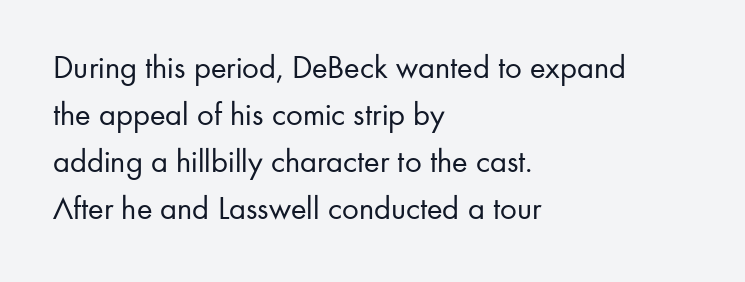
Evenly set lines give the paragraph a standard silhouette. Between one letter and the next there's only the usual sliver of space. Varying glyph widths throughout — classic text-font behaviour. Lines of text with bare space underneath.
